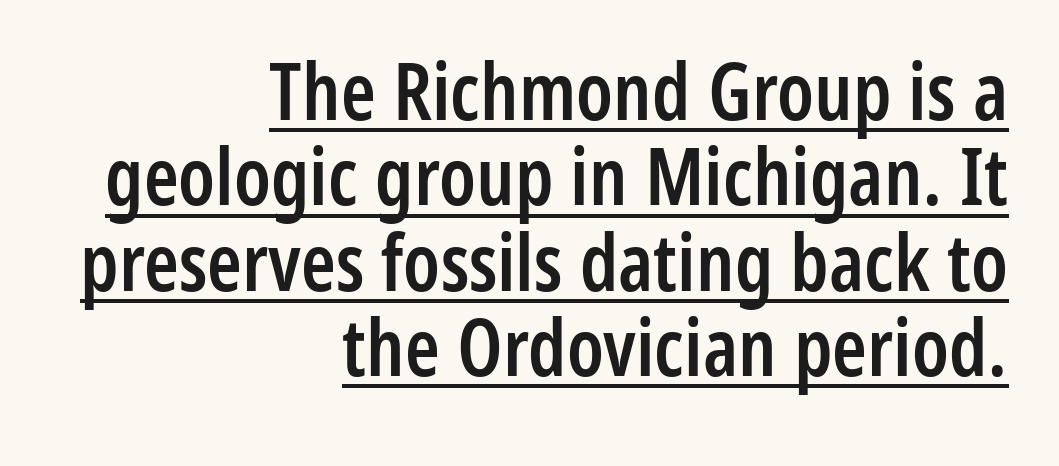
The image shows 79 px semibold, condensed sans-serif type, upright; set right-aligned, tight line spacing (1.08x), normal letter spacing, underlined; low stroke contrast and a medium x-height.
